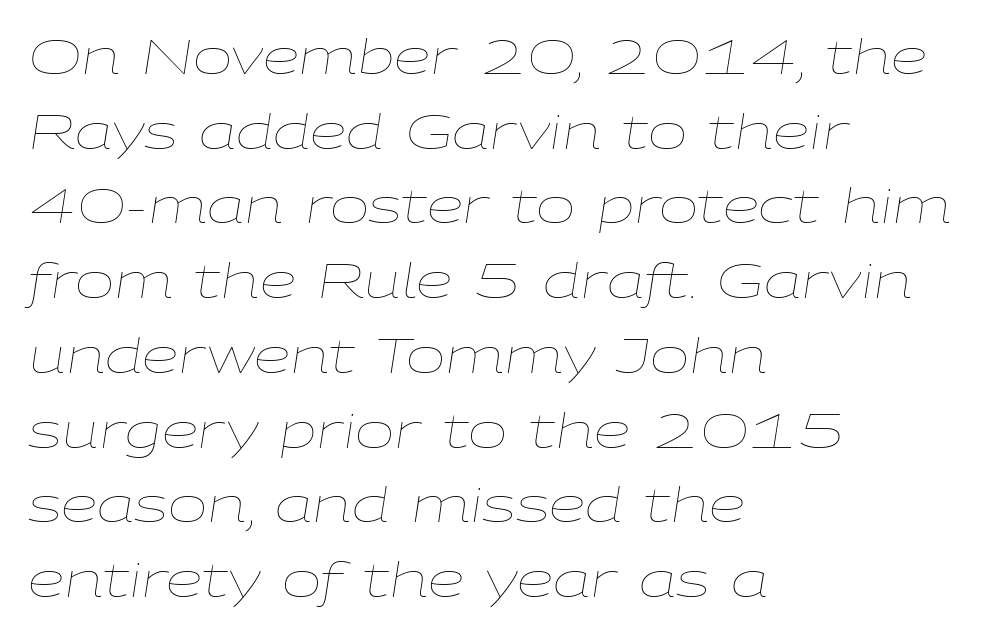
Is the stroke heavy? The answer is a plain regular-or-lighter. You could not count columns in this text — the font is proportionally spaced. The text carries the slant typical of an italic or oblique font. The leading is moderate, giving the passage an even texture. The typesetter chose a ragged-right arrangement here. Has an underline been added? It has not.
